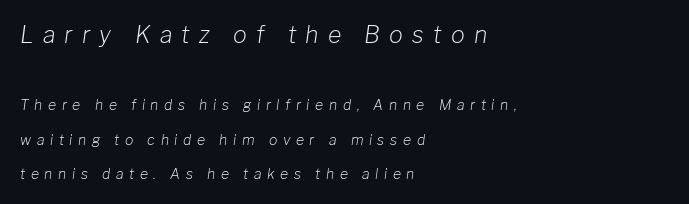
Designer's note — italics engaged. The characters are drawn with everyday or finer stroke widths. Letter spacing: wide. Bigger letters appear in the top chunk; the bottom chunk is reduced. These lines stack with their left ends in a neat column.
